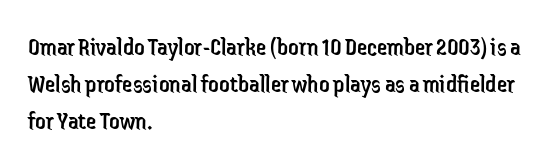
The image shows 26 px text type, upright; set left-aligned, normal line spacing (1.43x), normal letter spacing, not underlined.
